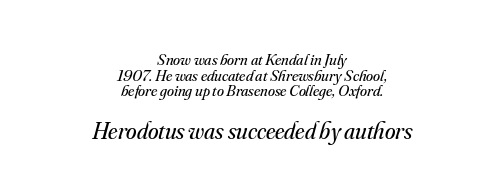
{"italic": "yes", "lean": "right", "slant_degrees": 16, "bold": "no", "underline": "no", "align": "center", "line_spacing": "tight", "line_spacing_ratio": 0.98, "letter_spacing": "normal", "letter_spacing_em": 0.0, "larger_block": "second", "size_ratio": 1.5, "glyph_px": 24}
